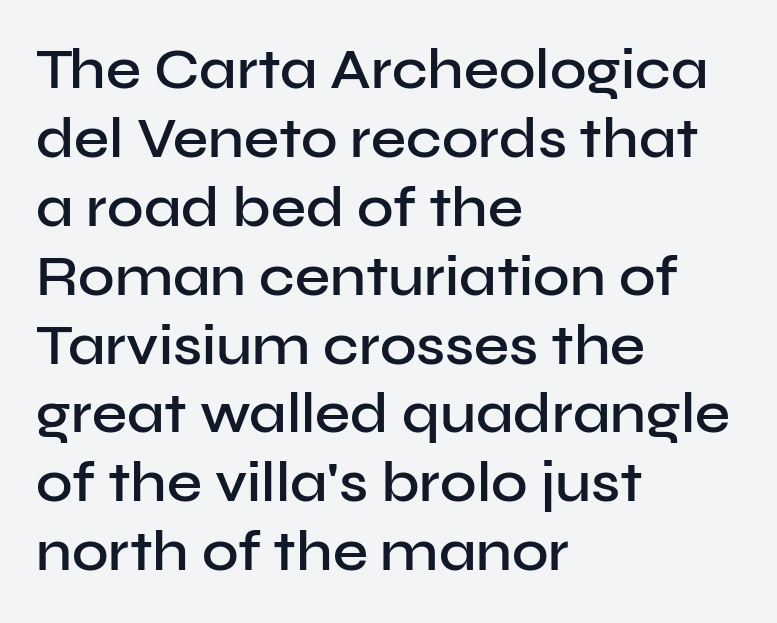
These lines are rendered in a variable-pitch font. Short note: letters normally spaced. Notice how the passage keeps a crisp vertical edge on the left only. Descenders hang freely into open space. Posture: vertical. Weight: semibold (demi).
